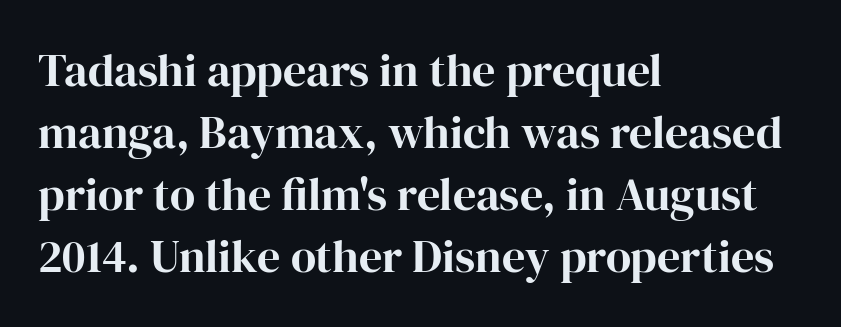
{"serif": "yes", "italic": "no", "width": "normal", "stroke_contrast": "high", "x_height": "medium", "monospaced": "no", "underline": "no", "align": "left", "line_spacing": "normal", "line_spacing_ratio": 1.35, "letter_spacing": "normal", "letter_spacing_em": 0.0, "glyph_px": 46}
